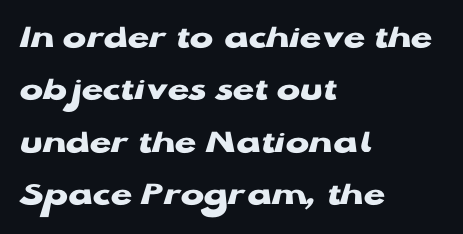
Q: Is the text bold? A: Yes.
Q: Is the text italic (slanted)? A: No, it is upright.
Q: Is the typeface a serif or a sans-serif typeface? A: Sans-serif.
Q: Is the text underlined? A: No.
Q: How is the paragraph aligned? A: Left-aligned.
Q: Is the spacing between letters normal or unusually wide? A: Normal.
Q: Is the spacing between lines tight, normal or loose? A: Normal.
Q: Width (condensed, normal, or wide)? A: Wide.
Q: Stroke contrast? A: Low.
Q: x-height? A: Medium.
Q: Monospaced? A: No.
